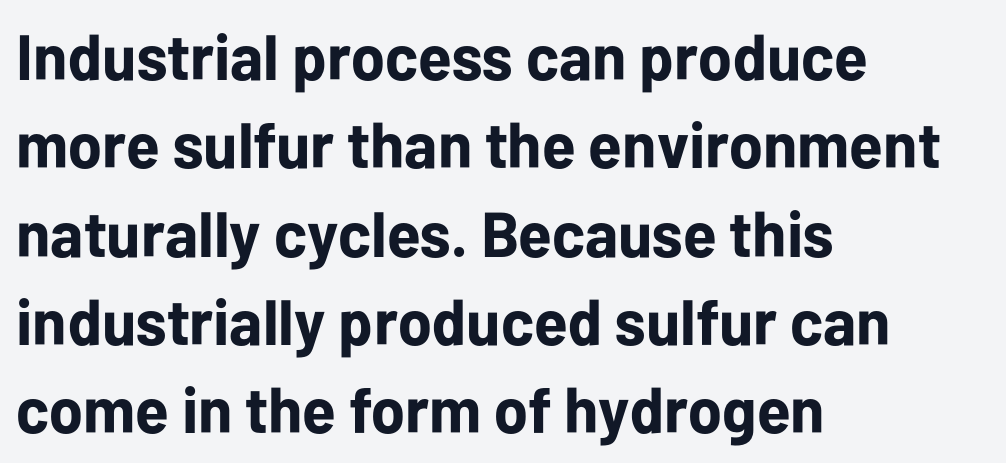
This block has exactly the height ordinary leading produces. Observe the absence of serifs on each vertical stroke in this sample. Notice how the stems are strictly vertical — no italics here. The paragraph has a hard left edge and a soft right edge.
